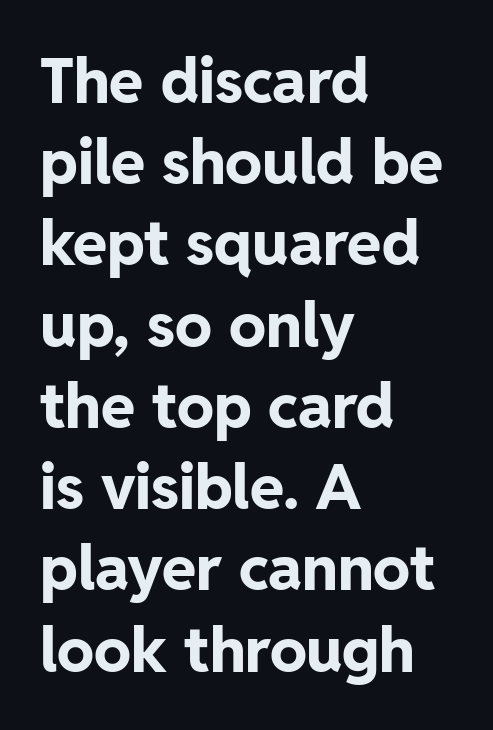
{"serif": "no", "italic": "no", "bold": "yes", "weight": "bold", "width": "normal", "stroke_contrast": "low", "x_height": "medium", "monospaced": "no", "underline": "no", "align": "left", "line_spacing": "normal", "line_spacing_ratio": 1.31, "letter_spacing": "normal", "letter_spacing_em": 0.0, "glyph_px": 62}
